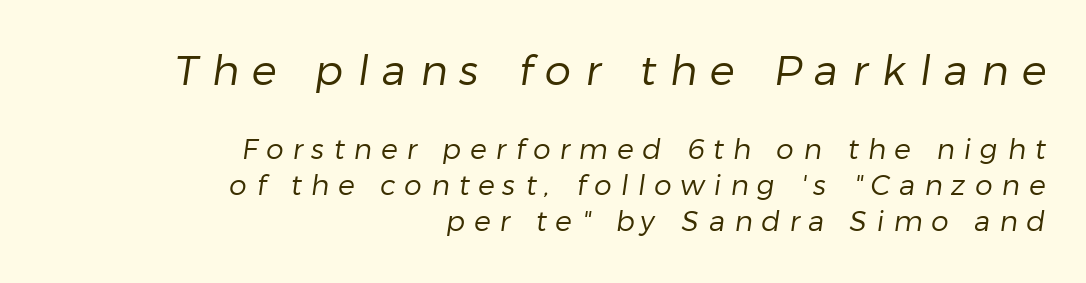
Visually the block forms a straight wall on the right and a jagged coastline on the left. Is this a sans? Yes — the strokes have no serifs. Bare-footed words on every line. Each letter keeps its own natural width here, so spacing adapts to shape. This sample uses expanded letter spacing, leaving extra air between glyphs. Vertically, the passage feels balanced, rows spaced as you'd expect.
